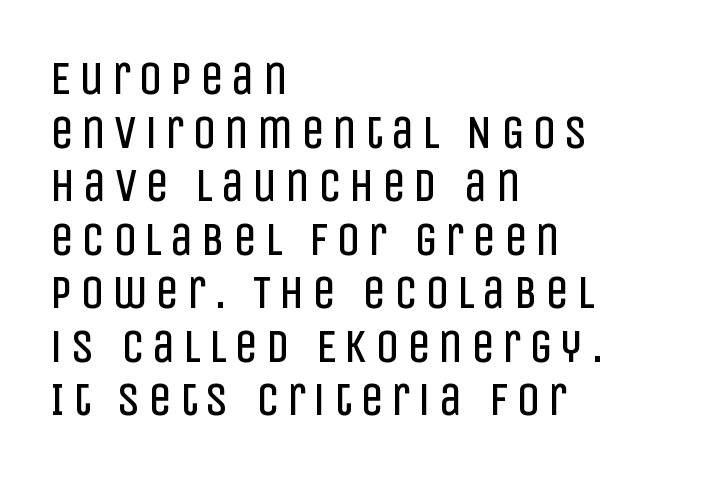
{"serif": "no", "italic": "no", "bold": "no", "weight": "regular", "width": "condensed", "stroke_contrast": "low", "x_height": "large", "monospaced": "no", "underline": "no", "align": "left", "line_spacing": "tight", "line_spacing_ratio": 1.14, "glyph_px": 47}
